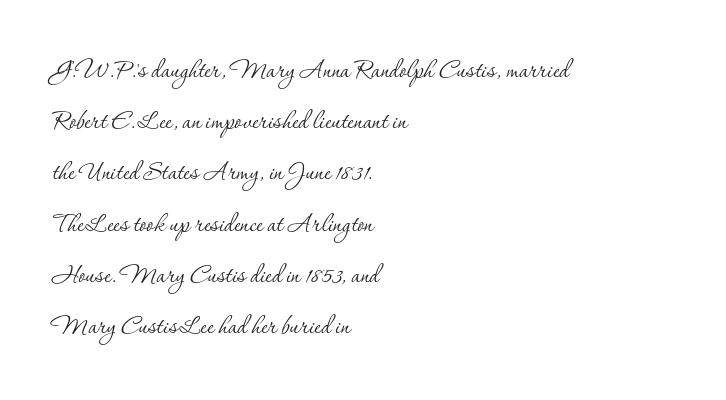
The image shows 32 px thin serif type; set left-aligned, normal line spacing (1.6x), normal letter spacing, not underlined; low stroke contrast and a small x-height.
